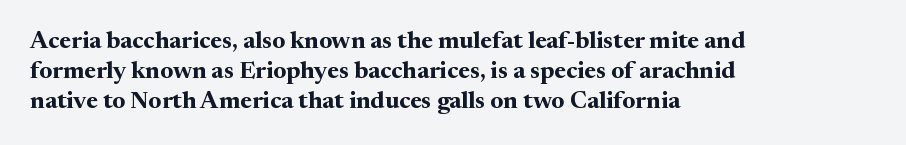
The image shows 24 px bold type, upright; set left-aligned, line spacing 1.24x, normal letter spacing, not underlined.
